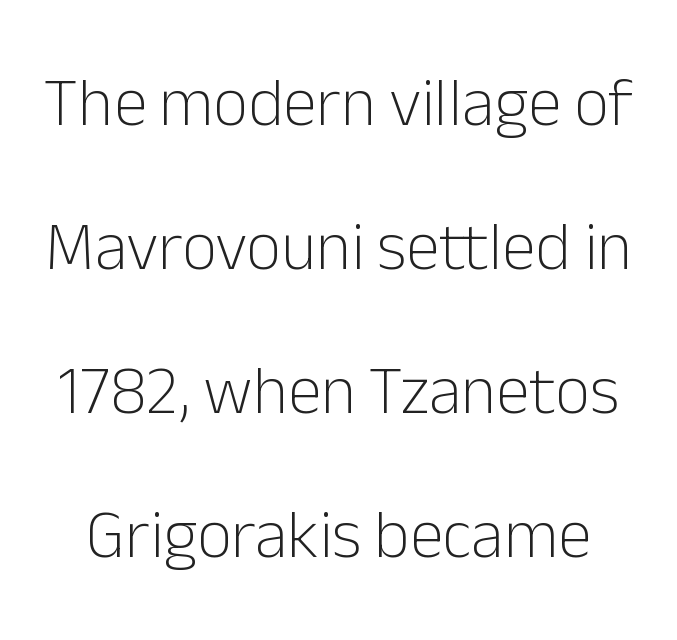
{"serif": "no", "italic": "no", "bold": "no", "weight": "light", "width": "normal", "stroke_contrast": "low", "x_height": "medium", "monospaced": "no", "underline": "no", "line_spacing": "loose", "line_spacing_ratio": 2.12, "letter_spacing": "normal", "letter_spacing_em": 0.0, "glyph_px": 68}
